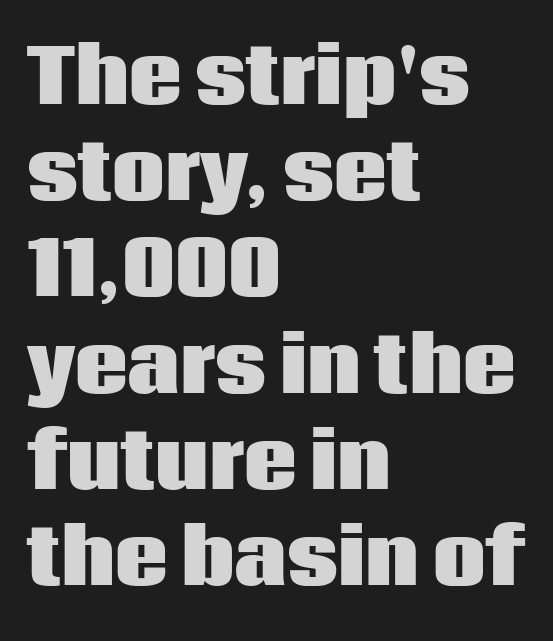
This sample uses plain, unmodified letter spacing. Baseline-to-baseline distance is the conventional proportion of letter height. As a designer I'd log this as weight 700, bold. Typeset ragged right — the left edge is the straight one. Ascenders rise straight up at ninety degrees. Any mark beneath the type? The region is blank.
